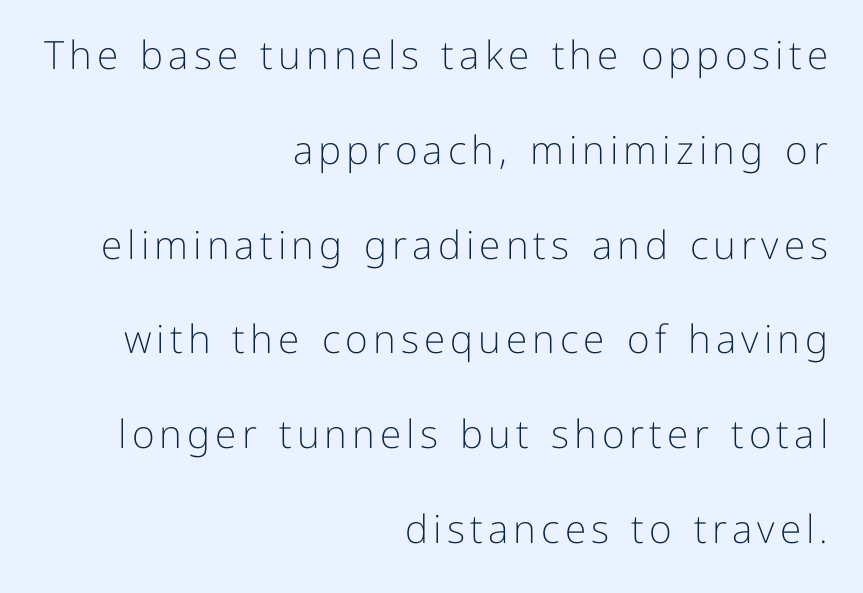
Has an underline been added? It has not. Is there any slant? The stems are plumb. Quick note: interline space is abundant. A typesetter would call this proportional, since set widths differ per character.
